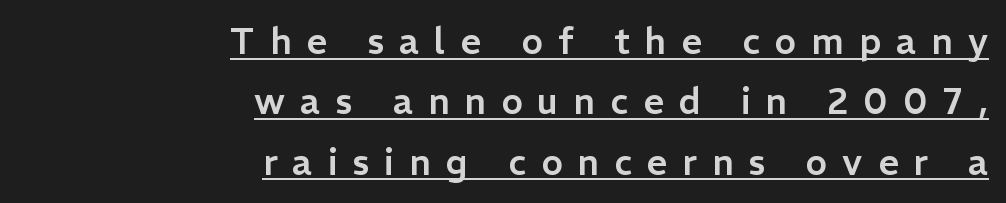
This rendering widens character spacing well past its baseline value. The characters display no serif detailing; their extremities are plain. Notice how the stems are strictly vertical — no italics here. The passage shown is underscored from start to finish. The letters advance in unequal steps, a hallmark of proportional type.
